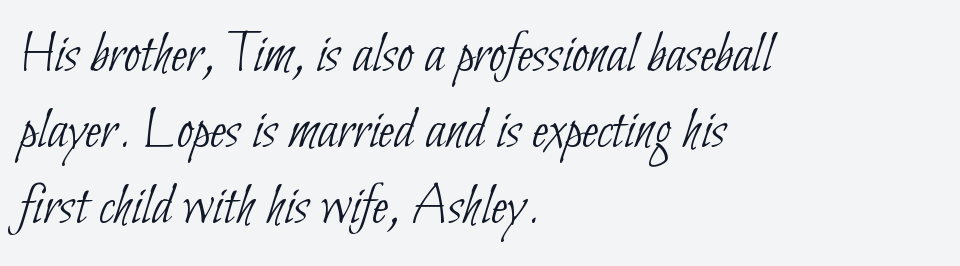
{"serif": "no", "bold": "no", "weight": "thin", "width": "condensed", "stroke_contrast": "low", "x_height": "small", "monospaced": "no", "underline": "no", "align": "left", "line_spacing": "normal", "line_spacing_ratio": 1.29, "letter_spacing": "normal", "letter_spacing_em": 0.0, "glyph_px": 59}
